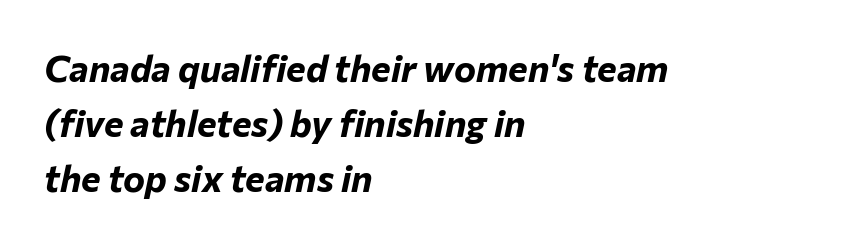
The lines are quadded left. Each letter keeps its own natural width here, so spacing adapts to shape. Letter spacing: default. Rows of type keep a routine distance in the vertical direction. A clean baseline with only descenders dipping below it. What weight is shown? A full bold with thick strokes.
